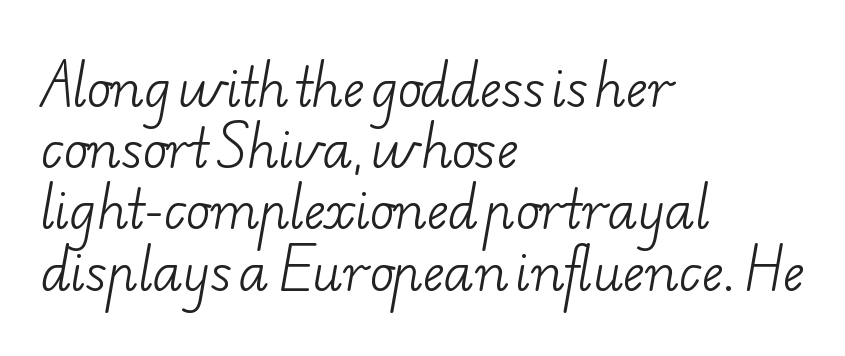
{"serif": "yes", "bold": "no", "weight": "light", "width": "wide", "stroke_contrast": "low", "x_height": "small", "monospaced": "no", "underline": "no", "align": "left", "line_spacing_ratio": 1.2, "letter_spacing": "normal", "letter_spacing_em": 0.0, "glyph_px": 51}
